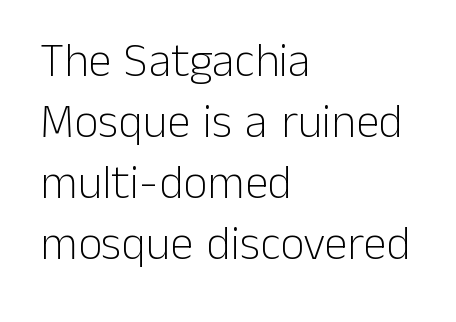
The image shows 47 px light sans-serif type, upright; set left-aligned, normal line spacing (1.3x), normal letter spacing, not underlined; low stroke contrast and a medium x-height.
